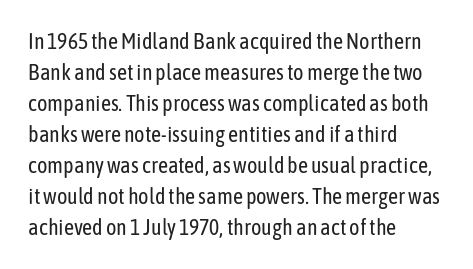
The words here are not underlined. Default kerning and tracking; the words read as compact shapes. The paragraph shown leans on its left margin. Posture: straight, roman, zero tilt. Vertical stems look standard width or narrower in stroke. Vertical spacing — default.
